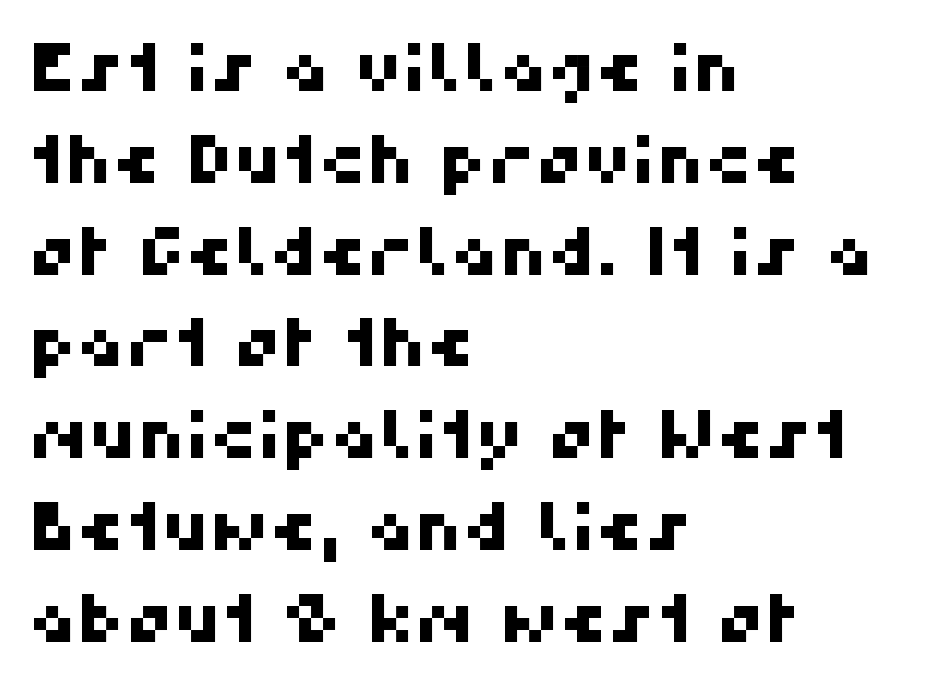
The lines in this sample share a left origin and differ only in where they stop. Type style note: lacks serifs. Anything drawn beneath the words? Only blank space. Honestly, the letter spacing is just normal — you wouldn't notice it. This sample has the flowing, uneven cadence of proportional lettering. The passage shown stacks its lines at a standard gap.
